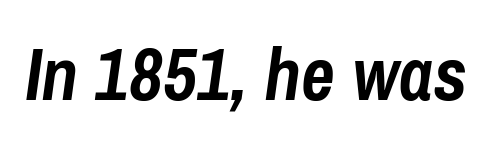
Q: Is the text bold? A: Yes.
Q: Is the text italic (slanted)? A: Yes, it leans right by about 8 degrees.
Q: Is the text underlined? A: No.
Q: Is the spacing between letters normal or unusually wide? A: Normal.
Q: Width (condensed, normal, or wide)? A: Condensed.
Q: Stroke contrast? A: Low.
Q: x-height? A: Medium.
Q: Monospaced? A: No.
